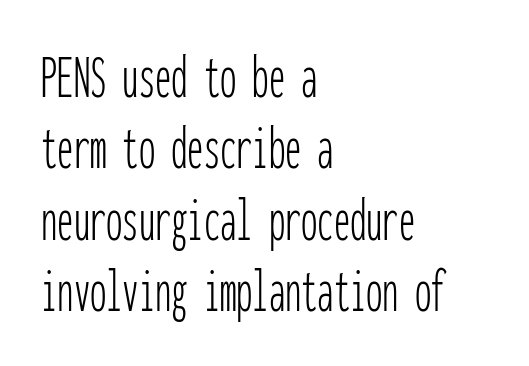
Ascenders rise straight up at ninety degrees. Reading down the block, your eye returns to a fixed left position each line. Caption: standard tracking, unaltered. The letters carry no serifs — their stems end cleanly without finishing strokes.
